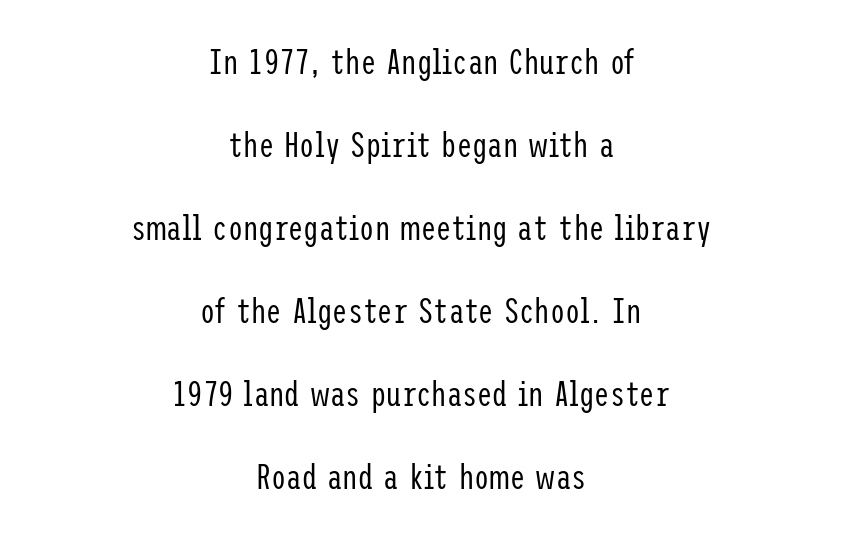
The image shows 34 px regular-weight, condensed sans-serif type, upright; set centered, loose line spacing (2.44x), normal letter spacing, not underlined; low stroke contrast and a medium x-height.
